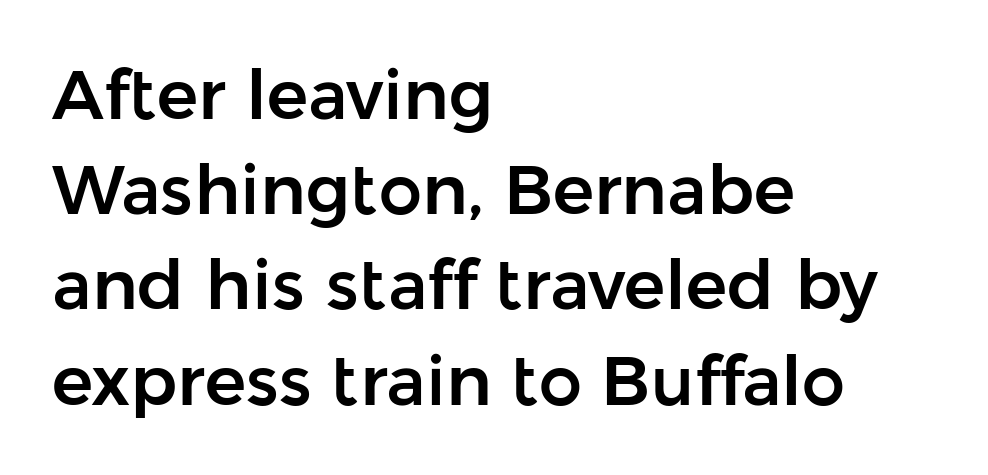
The image shows 69 px sans-serif type, upright; set left-aligned, normal line spacing (1.38x), normal letter spacing, not underlined; low stroke contrast and a medium x-height.
